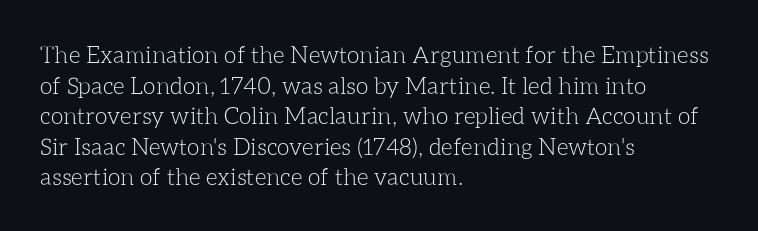
Q: Is the text bold? A: No.
Q: Is the text italic (slanted)? A: No, it is upright.
Q: Is the text underlined? A: No.
Q: How is the paragraph aligned? A: Left-aligned.
Q: Is the spacing between letters normal or unusually wide? A: Normal.
Q: Is the spacing between lines tight, normal or loose? A: Normal.
